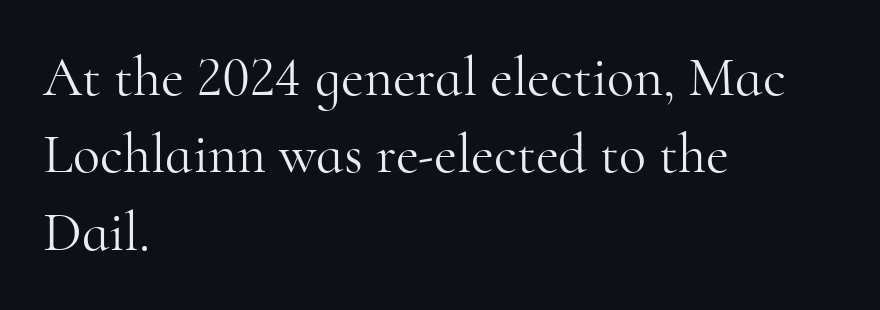
The image shows 56 px light serif type, upright; set left-aligned, normal line spacing (1.38x), normal letter spacing, not underlined; high stroke contrast and a small x-height.
